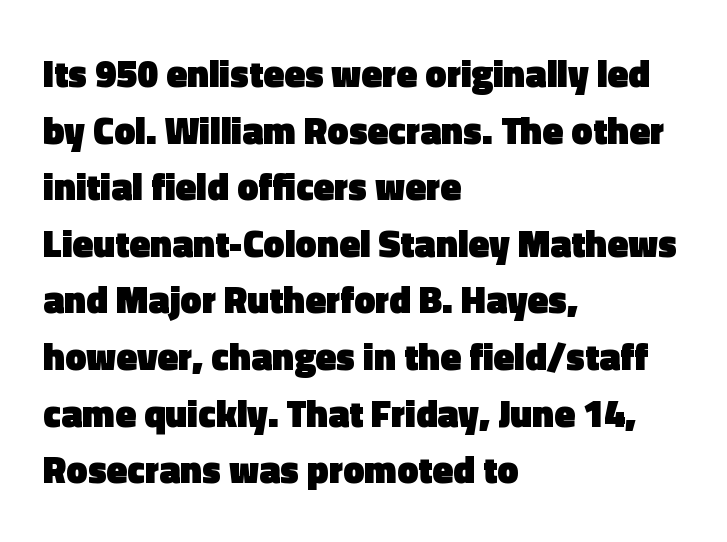
The rendering uses a moderate line-height, typical for paragraphs. The passage shown has conventional tracking throughout. Horizontal alignment here is leftward, the default for most running prose. Nothing sits at the stroke ends, so this counts as sans-serif.
